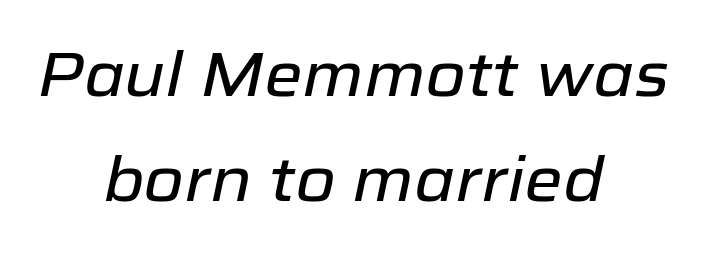
{"italic": "yes", "lean": "right", "slant_degrees": 12, "width": "normal", "stroke_contrast": "low", "x_height": "medium", "monospaced": "no", "underline": "no", "align": "center", "line_spacing": "normal", "line_spacing_ratio": 1.7, "letter_spacing": "normal", "letter_spacing_em": 0.0, "glyph_px": 62}
